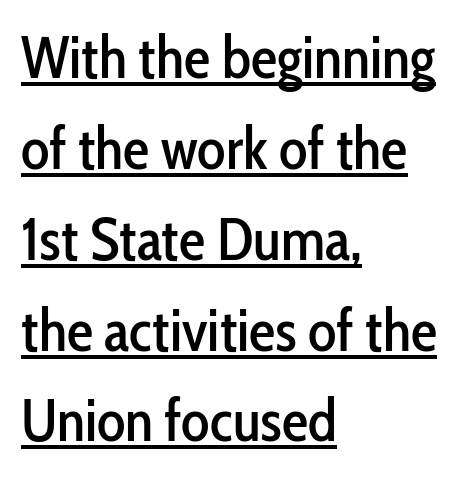
Q: Is the text italic (slanted)? A: No, it is upright.
Q: Is the typeface a serif or a sans-serif typeface? A: Sans-serif.
Q: Is the text underlined? A: Yes.
Q: How is the paragraph aligned? A: Left-aligned.
Q: Is the spacing between letters normal or unusually wide? A: Normal.
Q: Is the spacing between lines tight, normal or loose? A: Normal.
Q: Width (condensed, normal, or wide)? A: Condensed.
Q: Stroke contrast? A: Low.
Q: x-height? A: Medium.
Q: Monospaced? A: No.
